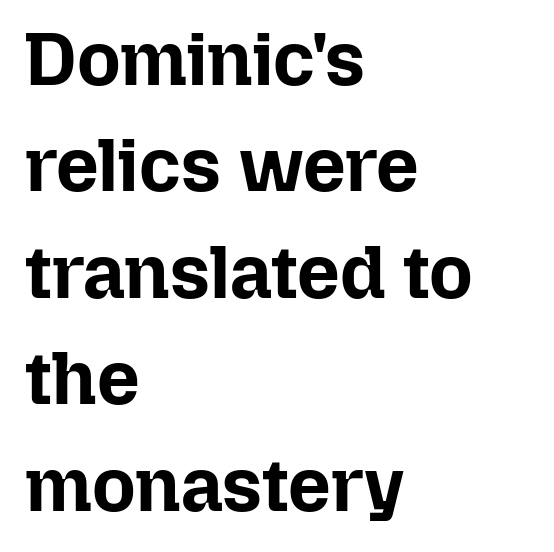
{"italic": "no", "bold": "yes", "weight": "bold", "width": "normal", "stroke_contrast": "low", "x_height": "medium", "monospaced": "no", "underline": "no", "align": "left", "line_spacing": "normal", "line_spacing_ratio": 1.42, "letter_spacing": "normal", "letter_spacing_em": 0.0, "glyph_px": 75}
